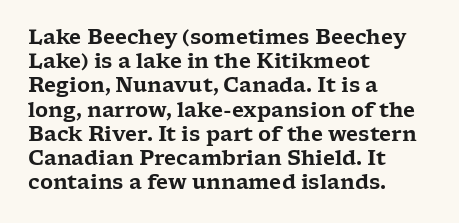
The image shows 20 px text type, upright; set left-aligned, line spacing 1.21x, normal letter spacing, not underlined.
